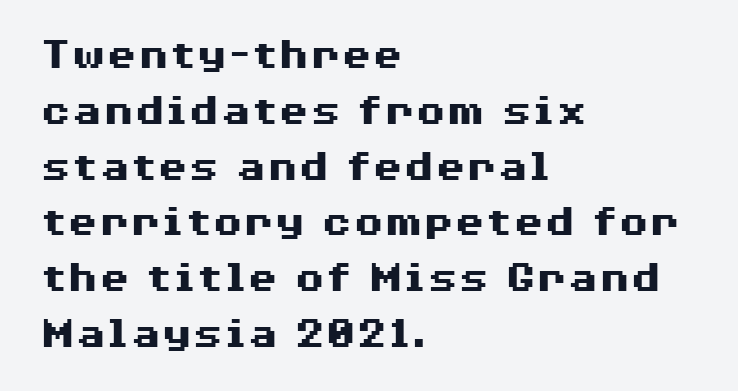
Plenty of ink on the page — the face is bold. Tall strokes in this sample are plumb rather than angled. The letters sit at their default tracking, neither squeezed nor spread. Left-aligned paragraph, ragged on the right. These lines are composed in type without serifs.
